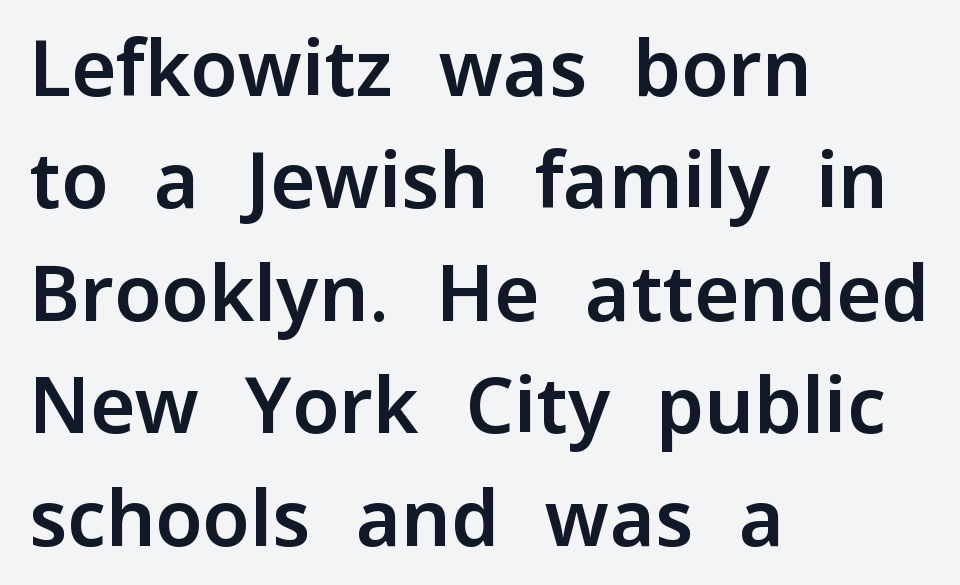
The image shows 77 px sans-serif type, upright; set left-aligned, normal line spacing (1.46x), normal letter spacing, not underlined; low stroke contrast and a medium x-height.
